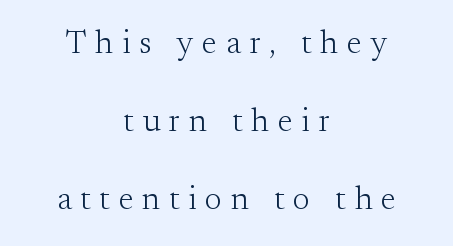
{"serif": "yes", "italic": "no", "bold": "no", "weight": "light", "width": "normal", "stroke_contrast": "medium", "x_height": "small", "monospaced": "no", "underline": "no", "align": "center", "line_spacing": "loose", "line_spacing_ratio": 2.36, "letter_spacing": "wide", "letter_spacing_em": 0.26, "glyph_px": 33}
